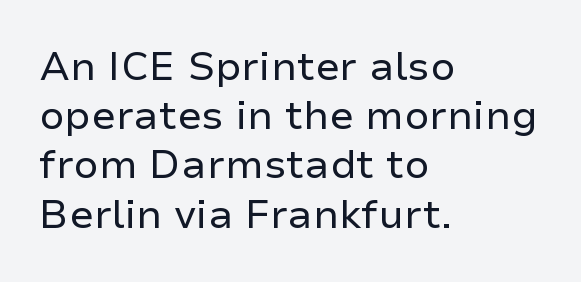
{"serif": "no", "italic": "no", "bold": "no", "weight": "regular", "width": "normal", "stroke_contrast": "low", "x_height": "medium", "monospaced": "no", "underline": "no", "align": "left", "line_spacing_ratio": 1.23, "letter_spacing": "normal", "letter_spacing_em": 0.0, "glyph_px": 40}
